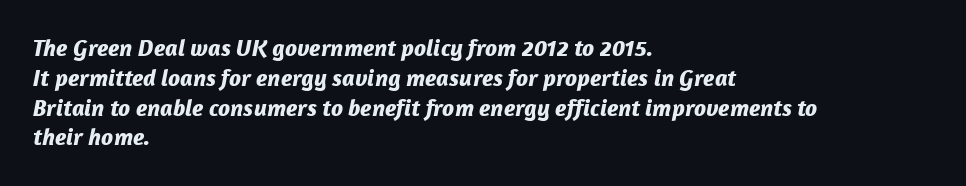
The letters are bold, with thick, heavy strokes. Yep, that's italic — everything's leaning. The typesetter chose a ragged-right arrangement here. Descenders hang freely into open space.
